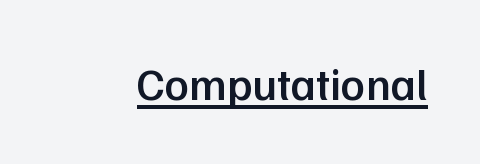
Q: Is the text bold? A: Semi-bold.
Q: Is the text italic (slanted)? A: No, it is upright.
Q: Is the typeface a serif or a sans-serif typeface? A: Sans-serif.
Q: Is the text underlined? A: Yes.
Q: Is the spacing between letters normal or unusually wide? A: Normal.
Q: Width (condensed, normal, or wide)? A: Normal.
Q: Stroke contrast? A: Low.
Q: x-height? A: Medium.
Q: Monospaced? A: No.
